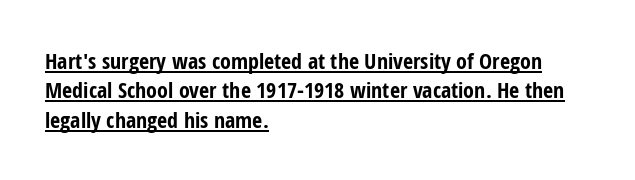
The image shows 22 px bold type, upright; set left-aligned, normal line spacing (1.34x), normal letter spacing, underlined.
